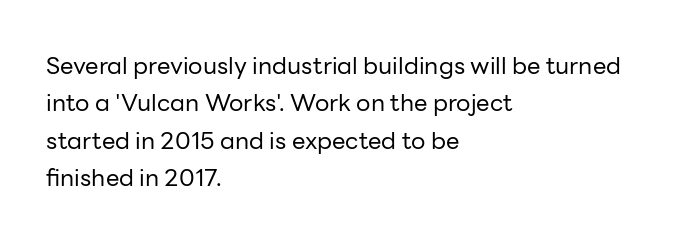
The image shows 24 px text type, upright; set left-aligned, normal line spacing (1.56x), normal letter spacing, not underlined.
